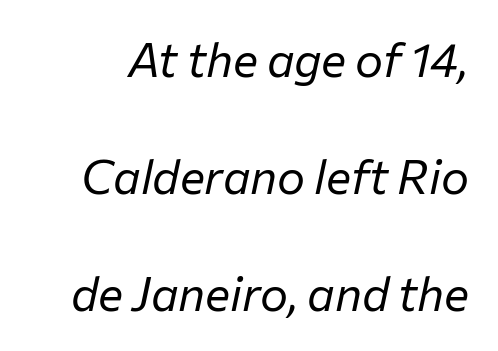
The image shows 47 px regular-weight type, italic (leaning right); set loose line spacing (2.49x), normal letter spacing, not underlined; low stroke contrast and a medium x-height.
